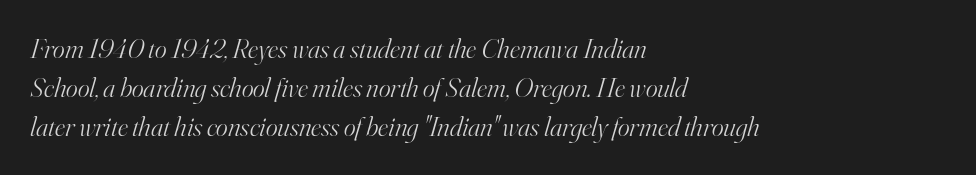
The image shows 28 px light serif type, italic (leaning right); set left-aligned, normal line spacing (1.4x), normal letter spacing, not underlined; high stroke contrast and a small x-height.
